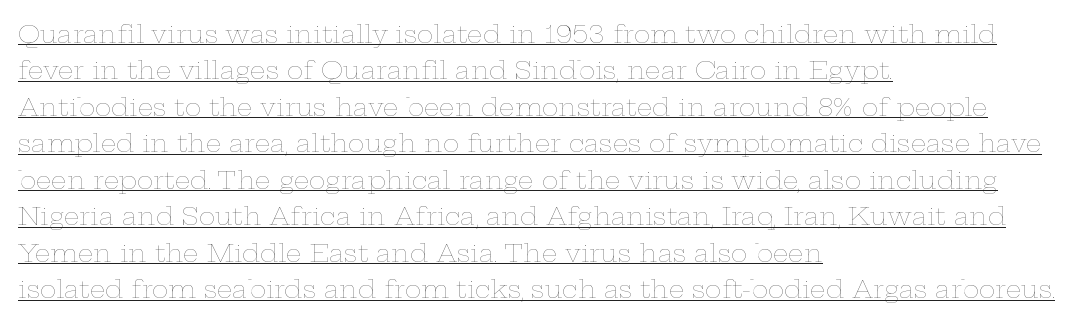
Q: Is the text bold? A: No.
Q: Is the text italic (slanted)? A: No, it is upright.
Q: Is the text underlined? A: Yes.
Q: How is the paragraph aligned? A: Left-aligned.
Q: Is the spacing between letters normal or unusually wide? A: Normal.
Q: Is the spacing between lines tight, normal or loose? A: Normal.
